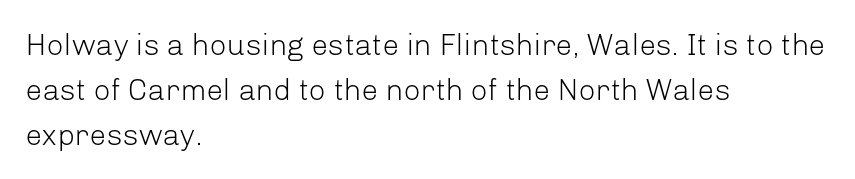
Q: Is the text bold? A: No.
Q: Is the text italic (slanted)? A: No, it is upright.
Q: Is the typeface a serif or a sans-serif typeface? A: Sans-serif.
Q: Is the text underlined? A: No.
Q: How is the paragraph aligned? A: Left-aligned.
Q: Is the spacing between letters normal or unusually wide? A: Normal.
Q: Is the spacing between lines tight, normal or loose? A: Normal.
Q: Width (condensed, normal, or wide)? A: Normal.
Q: Stroke contrast? A: Low.
Q: x-height? A: Medium.
Q: Monospaced? A: No.
